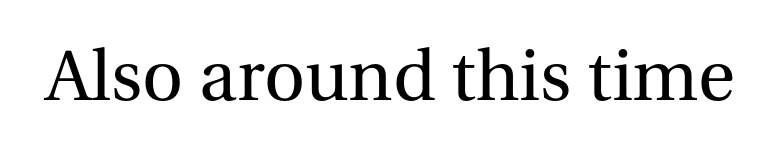
{"serif": "yes", "italic": "no", "bold": "no", "weight": "regular", "width": "normal", "stroke_contrast": "medium", "x_height": "medium", "monospaced": "no", "underline": "no", "letter_spacing": "normal", "letter_spacing_em": 0.0, "glyph_px": 76}
